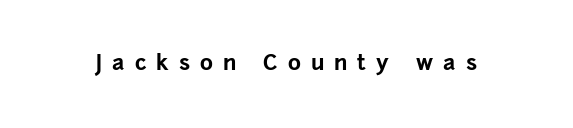
The space directly below the letters is spotless. Quick note: not italic, upright. In terms of weight, the rendering is a true, heavy bold. How are the letters spaced? Widely, with obvious added tracking.
